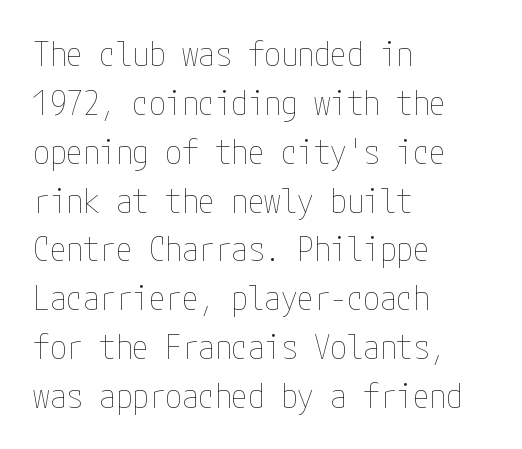
Q: Is the text bold? A: No.
Q: Is the text italic (slanted)? A: No, it is upright.
Q: Is the text underlined? A: No.
Q: How is the paragraph aligned? A: Left-aligned.
Q: Is the spacing between letters normal or unusually wide? A: Normal.
Q: Is the spacing between lines tight, normal or loose? A: Normal.
Q: Width (condensed, normal, or wide)? A: Condensed.
Q: Stroke contrast? A: Low.
Q: x-height? A: Medium.
